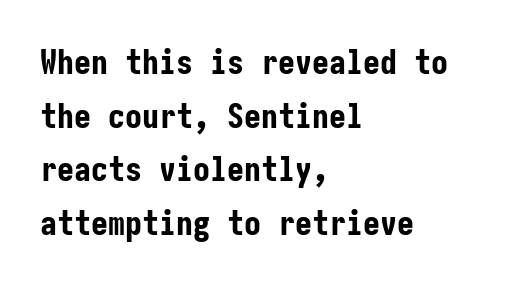
Letterform terminals end flat and unadorned throughout the passage. If you drew a line through each stem, it would be perfectly vertical. Summary of vertical rhythm: regular, with standard interline spacing. A classic flush-left, rag-right setting is used for this passage.
